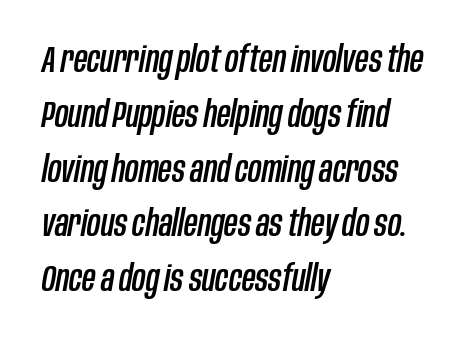
Whoever set this chose a conventional vertical rhythm. Slant detected: the letters are inclined. The tracking reads as untouched default to a designer's eye. Note the varied advance widths — an 'i' is clearly narrower than an 'm'. Which margin do the lines hug? The left one — the right edge is uneven. Letters rest on an invisible, unmarked baseline.
